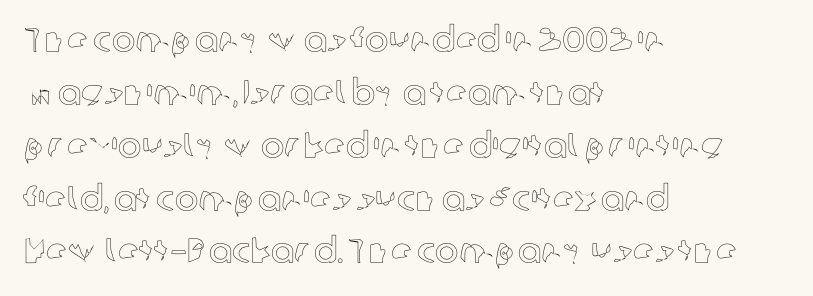
Q: Is the text italic (slanted)? A: No, it is upright.
Q: Is the text underlined? A: No.
Q: How is the paragraph aligned? A: Left-aligned.
Q: Is the spacing between letters normal or unusually wide? A: Normal.
Q: Is the spacing between lines tight, normal or loose? A: Normal.
Q: Width (condensed, normal, or wide)? A: Normal.
Q: x-height? A: Medium.
Q: Monospaced? A: No.
